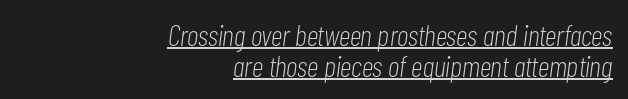
Q: Is the text bold? A: No.
Q: Is the text italic (slanted)? A: Yes, it leans right by about 7 degrees.
Q: Is the text underlined? A: Yes.
Q: How is the paragraph aligned? A: Right-aligned.
Q: Is the spacing between letters normal or unusually wide? A: Normal.
Q: Is the spacing between lines tight, normal or loose? A: Tight.
Q: Width (condensed, normal, or wide)? A: Condensed.
Q: Stroke contrast? A: Low.
Q: x-height? A: Medium.
Q: Monospaced? A: No.
